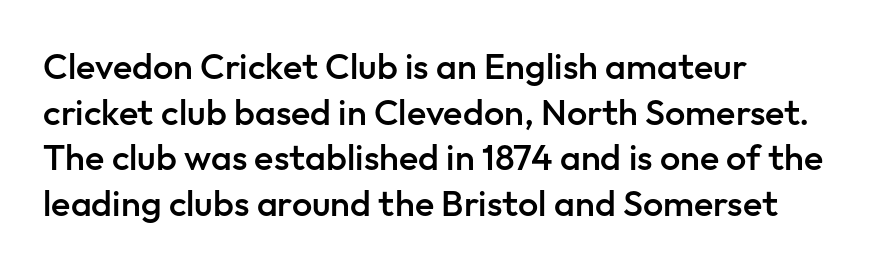
The image shows 36 px semibold sans-serif type, upright; set left-aligned, normal line spacing (1.27x), normal letter spacing, not underlined; low stroke contrast and a medium x-height.
